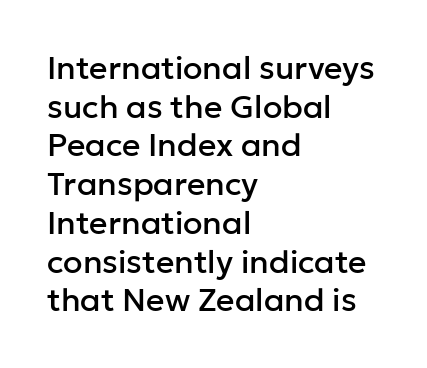
The image shows 32 px sans-serif type, upright; set left-aligned, line spacing 1.21x, normal letter spacing, not underlined; low stroke contrast and a medium x-height.
